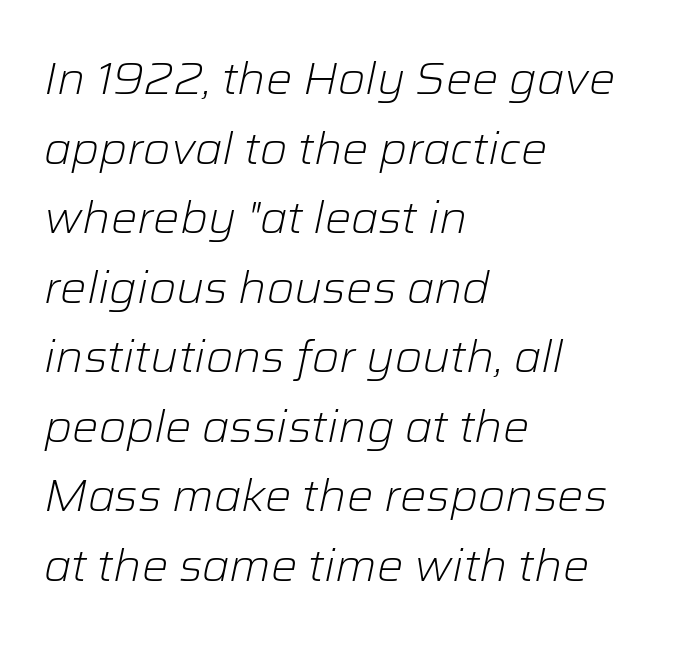
The image shows 44 px light type, italic (leaning right); set left-aligned, normal line spacing (1.58x), normal letter spacing, not underlined; low stroke contrast and a medium x-height.
